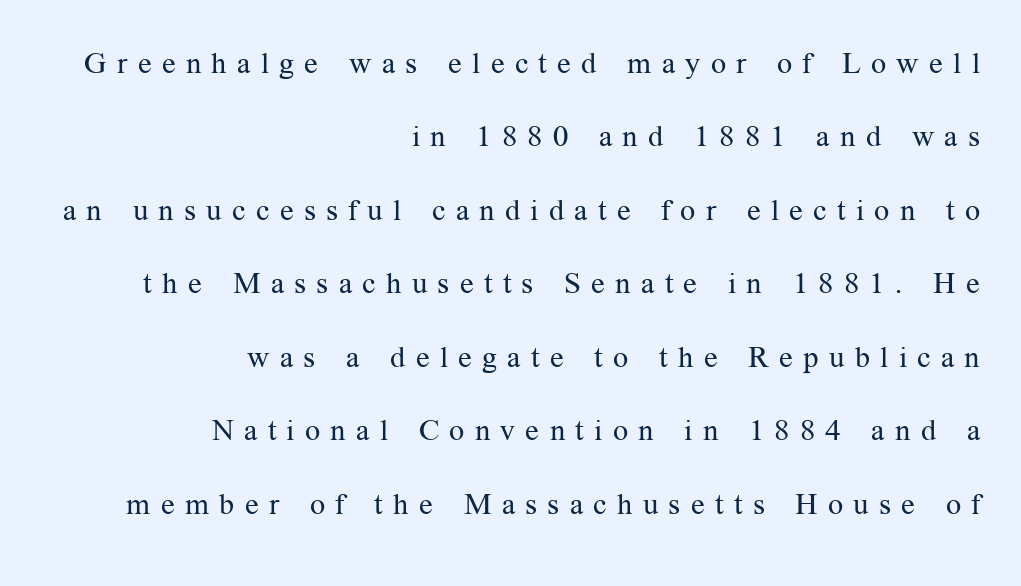
The face used here is proportionally spaced, like ordinary book or web type. Heaviness? Minimal to ordinary, like unemphasized prose. Type without underlining. A roman cut, with each character standing at attention.
